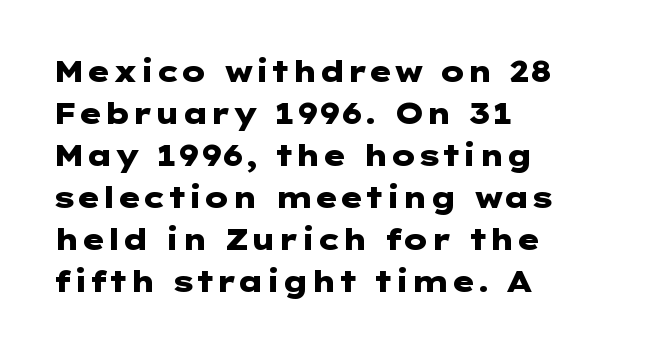
The image shows 29 px heavy, wide sans-serif type, upright; set left-aligned, normal line spacing (1.45x), normal letter spacing, not underlined; low stroke contrast and a medium x-height.
